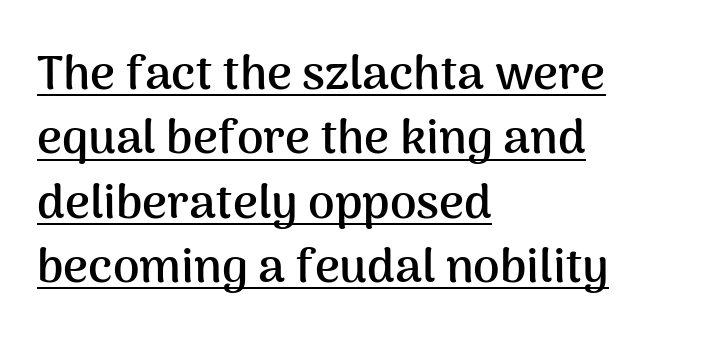
{"serif": "no", "italic": "no", "bold": "yes", "weight": "semibold", "width": "normal", "stroke_contrast": "medium", "x_height": "medium", "monospaced": "no", "underline": "yes", "align": "left", "line_spacing": "normal", "line_spacing_ratio": 1.34, "letter_spacing": "normal", "letter_spacing_em": 0.0, "glyph_px": 48}
